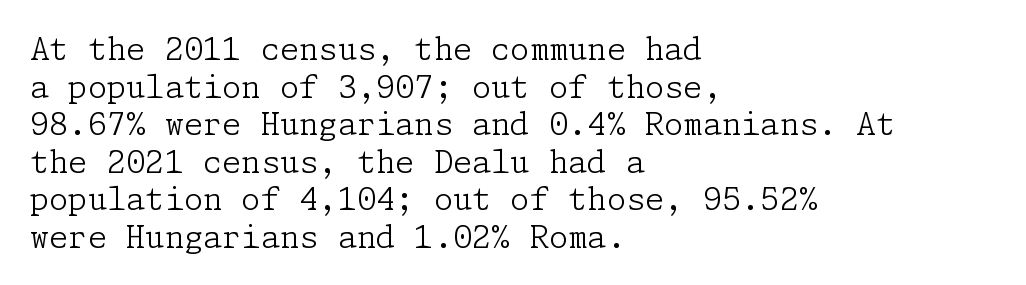
Q: Is the text bold? A: No.
Q: Is the text italic (slanted)? A: No, it is upright.
Q: Is the typeface a serif or a sans-serif typeface? A: Serif.
Q: Is the text underlined? A: No.
Q: How is the paragraph aligned? A: Left-aligned.
Q: Is the spacing between letters normal or unusually wide? A: Normal.
Q: Width (condensed, normal, or wide)? A: Normal.
Q: Stroke contrast? A: Low.
Q: x-height? A: Medium.
